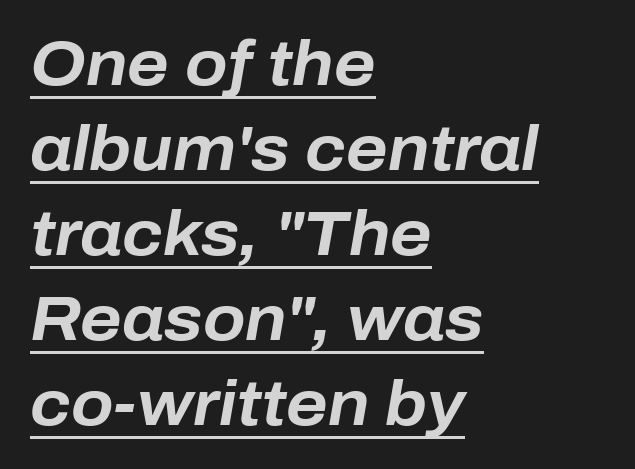
Q: Is the text bold? A: Yes.
Q: Is the text italic (slanted)? A: Yes, it leans right by about 10 degrees.
Q: Is the text underlined? A: Yes.
Q: How is the paragraph aligned? A: Left-aligned.
Q: Is the spacing between letters normal or unusually wide? A: Normal.
Q: Is the spacing between lines tight, normal or loose? A: Normal.
Q: Width (condensed, normal, or wide)? A: Normal.
Q: Stroke contrast? A: Low.
Q: x-height? A: Medium.
Q: Monospaced? A: No.
